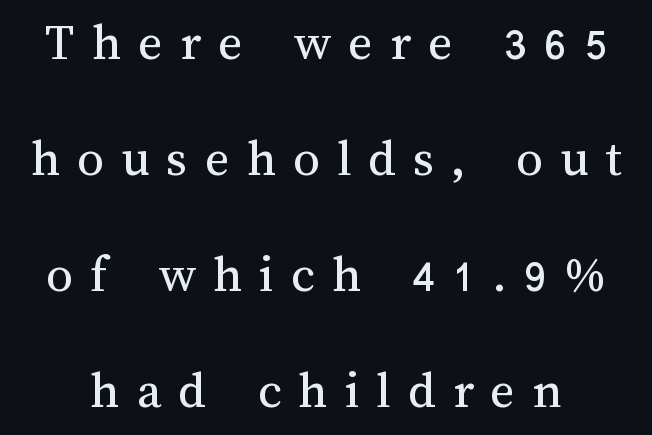
The specimen reads as upright at a glance. Notice the wide empty band between every row — that's loose leading. Weight: regular or lighter. The tracking reads as deliberately expanded to a designer's eye. This rendering features lettering with no underline. Is this a fixed-width face? No — the glyphs have proportional, varying widths.
